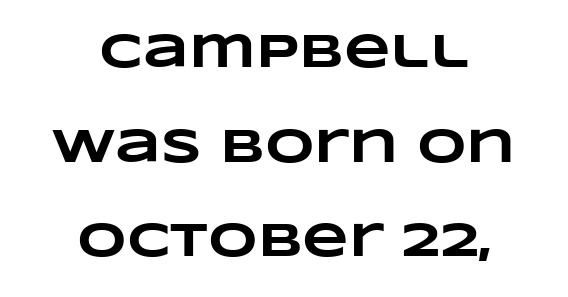
The image shows 48 px heavy, wide type; set centered, loose line spacing (1.97x), normal letter spacing, not underlined; low stroke contrast and a large x-height.
